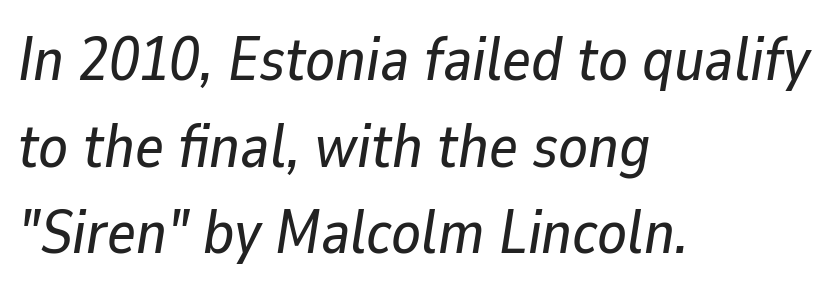
Q: Is the text italic (slanted)? A: Yes, it leans right by about 9 degrees.
Q: Is the text underlined? A: No.
Q: How is the paragraph aligned? A: Left-aligned.
Q: Is the spacing between letters normal or unusually wide? A: Normal.
Q: Is the spacing between lines tight, normal or loose? A: Normal.
Q: Width (condensed, normal, or wide)? A: Normal.
Q: Stroke contrast? A: Low.
Q: x-height? A: Medium.
Q: Monospaced? A: No.
